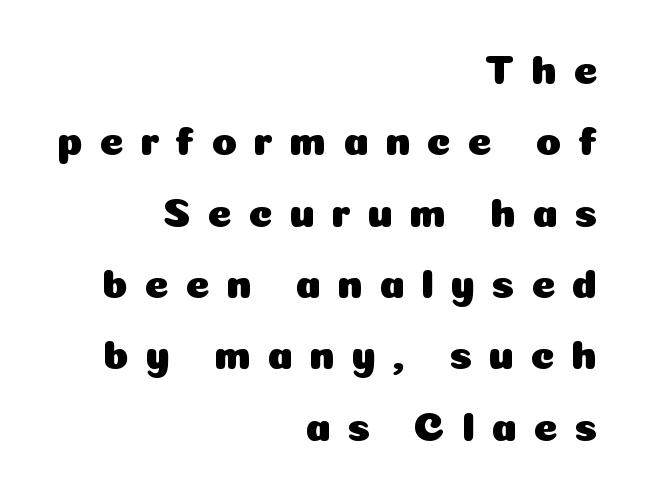
The paragraph has a hard right edge and a soft left edge. Posture: vertical. The font family rendered here belongs to the sans-serif group. Here the glyphs are tracked loosely, breaking word shapes into spaced letters. Clear beneath every line of the passage. Note the varied advance widths — an 'i' is clearly narrower than an 'm'.
